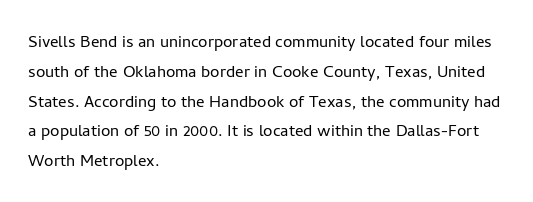
Q: Is the text bold? A: No.
Q: Is the text italic (slanted)? A: No, it is upright.
Q: Is the text underlined? A: No.
Q: How is the paragraph aligned? A: Left-aligned.
Q: Is the spacing between letters normal or unusually wide? A: Normal.
Q: Is the spacing between lines tight, normal or loose? A: Normal.
